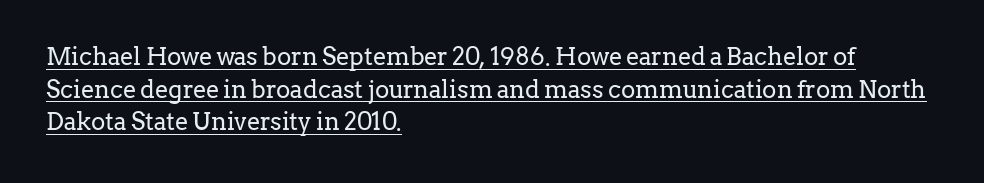
Q: Is the text bold? A: No.
Q: Is the text italic (slanted)? A: No, it is upright.
Q: Is the text underlined? A: Yes.
Q: How is the paragraph aligned? A: Left-aligned.
Q: Is the spacing between letters normal or unusually wide? A: Normal.
Q: Is the spacing between lines tight, normal or loose? A: Normal.
